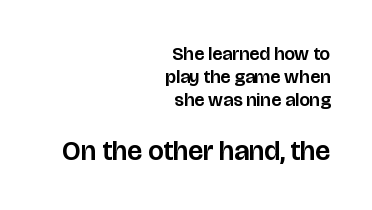
The image shows 28 px sans-serif type, upright; set right-aligned, line spacing 1.2x, normal letter spacing, not underlined; the second (bottom) block is 1.47x larger; low stroke contrast and a large x-height.
